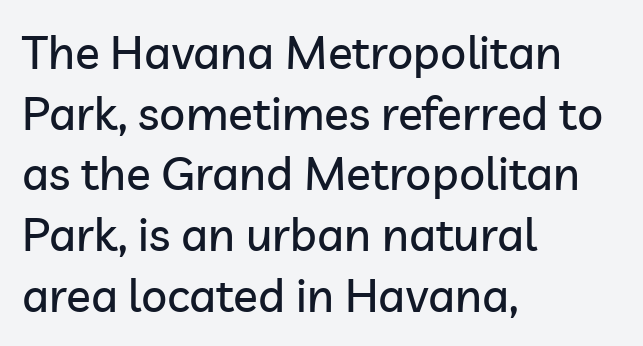
Q: Is the text italic (slanted)? A: No, it is upright.
Q: Is the typeface a serif or a sans-serif typeface? A: Sans-serif.
Q: Is the text underlined? A: No.
Q: How is the paragraph aligned? A: Left-aligned.
Q: Is the spacing between letters normal or unusually wide? A: Normal.
Q: Is the spacing between lines tight, normal or loose? A: Normal.
Q: Width (condensed, normal, or wide)? A: Normal.
Q: Stroke contrast? A: Low.
Q: x-height? A: Medium.
Q: Monospaced? A: No.
